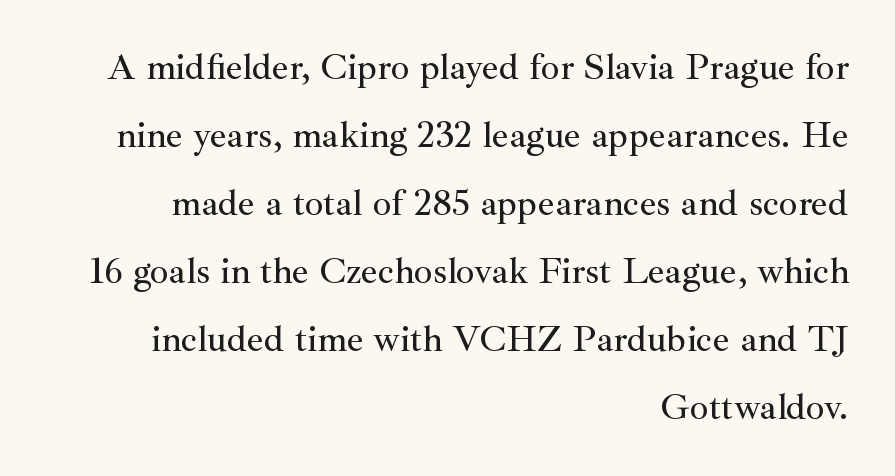
Q: Is the text italic (slanted)? A: No, it is upright.
Q: Is the typeface a serif or a sans-serif typeface? A: Serif.
Q: Is the text underlined? A: No.
Q: How is the paragraph aligned? A: Right-aligned.
Q: Is the spacing between letters normal or unusually wide? A: Normal.
Q: Width (condensed, normal, or wide)? A: Normal.
Q: Stroke contrast? A: Medium.
Q: x-height? A: Small.
Q: Monospaced? A: No.
